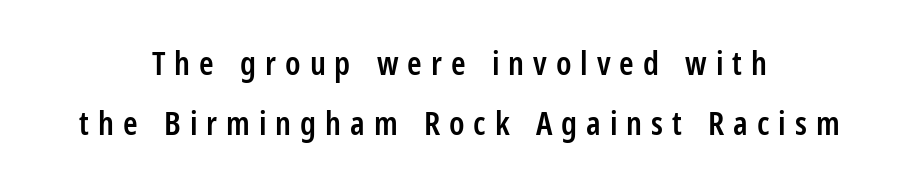
{"serif": "no", "italic": "no", "bold": "semi", "weight": "semibold", "width": "condensed", "stroke_contrast": "low", "x_height": "medium", "monospaced": "no", "underline": "no", "align": "center", "line_spacing_ratio": 1.83, "letter_spacing": "wide", "letter_spacing_em": 0.27, "glyph_px": 33}
